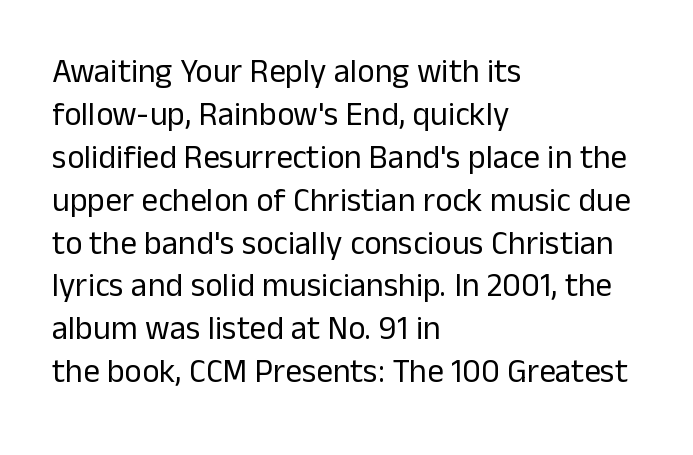
Reading down the block, your eye returns to a fixed left position each line. The type sits square on the baseline with zero lean. Rows of type keep a routine distance in the vertical direction. Tracking value appears to be zero — textbook default spacing.
